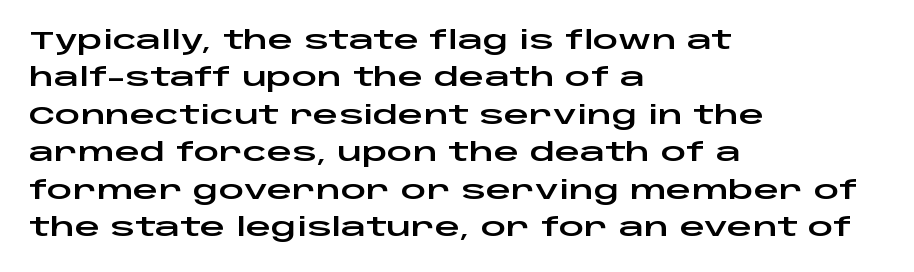
{"italic": "no", "underline": "no", "align": "left", "line_spacing": "normal", "line_spacing_ratio": 1.5, "letter_spacing": "normal", "letter_spacing_em": 0.0, "glyph_px": 25}
